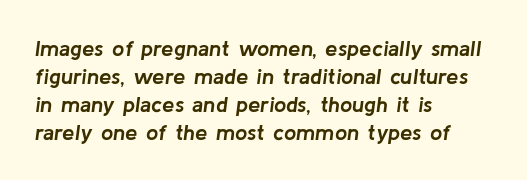
The image shows 22 px bold type, italic (leaning right); set left-aligned, normal line spacing (1.27x), normal letter spacing, not underlined.
